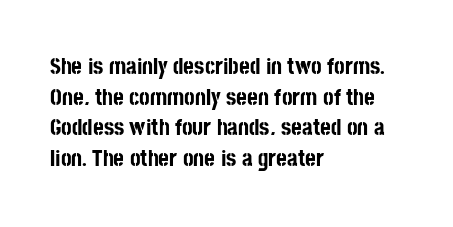
Q: Is the text bold? A: Yes.
Q: Is the text italic (slanted)? A: No, it is upright.
Q: Is the text underlined? A: No.
Q: How is the paragraph aligned? A: Left-aligned.
Q: Is the spacing between letters normal or unusually wide? A: Normal.
Q: Is the spacing between lines tight, normal or loose? A: Normal.
